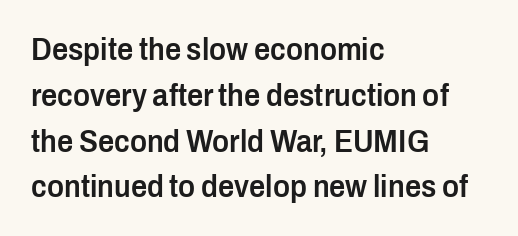
Q: Is the text bold? A: Semi-bold.
Q: Is the text italic (slanted)? A: No, it is upright.
Q: Is the typeface a serif or a sans-serif typeface? A: Sans-serif.
Q: Is the text underlined? A: No.
Q: How is the paragraph aligned? A: Left-aligned.
Q: Is the spacing between letters normal or unusually wide? A: Normal.
Q: Is the spacing between lines tight, normal or loose? A: Normal.
Q: Width (condensed, normal, or wide)? A: Condensed.
Q: Stroke contrast? A: Low.
Q: x-height? A: Medium.
Q: Monospaced? A: No.
